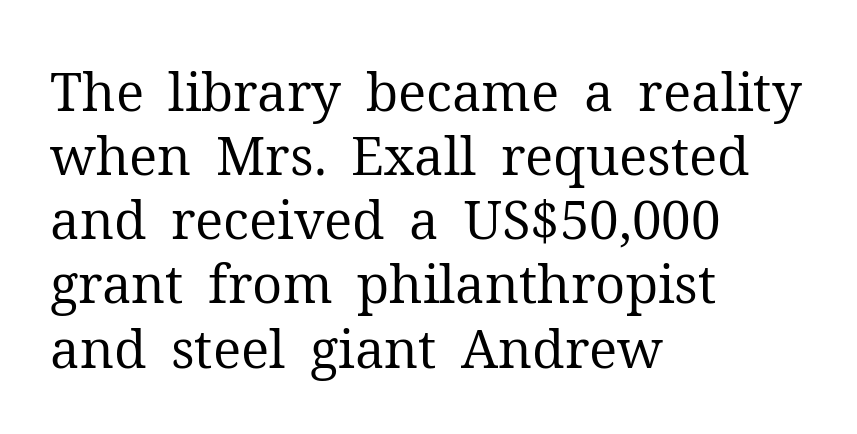
{"serif": "yes", "italic": "no", "bold": "no", "weight": "regular", "width": "normal", "stroke_contrast": "medium", "x_height": "medium", "monospaced": "no", "underline": "no", "align": "left", "line_spacing_ratio": 1.21, "letter_spacing": "normal", "letter_spacing_em": 0.0, "glyph_px": 53}
